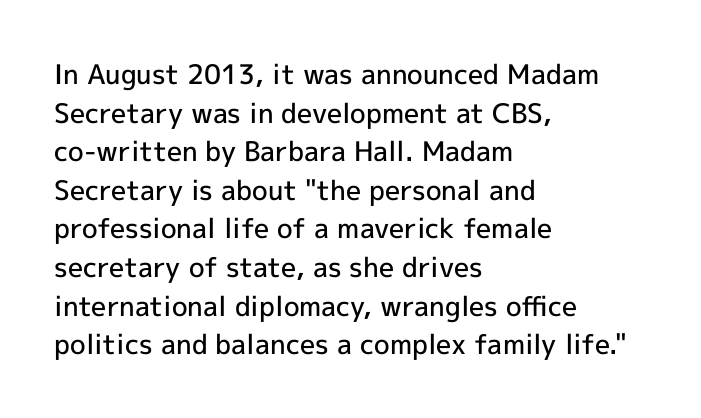
The image shows 27 px text type, upright; set left-aligned, normal line spacing (1.43x), normal letter spacing, not underlined.
